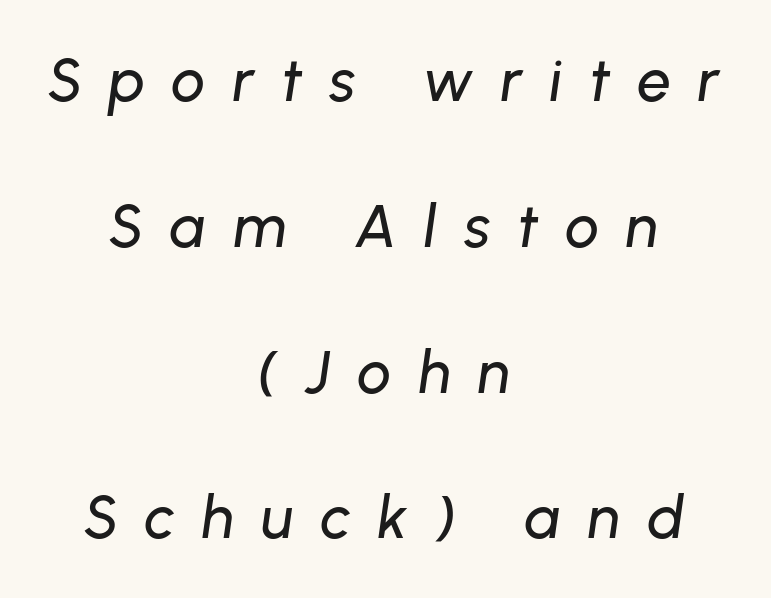
Short note: letters widely spaced. Does the lettering tilt? It does — this is italic. The compositor balanced each line on the midline. Each letter keeps its own natural width here, so spacing adapts to shape.
